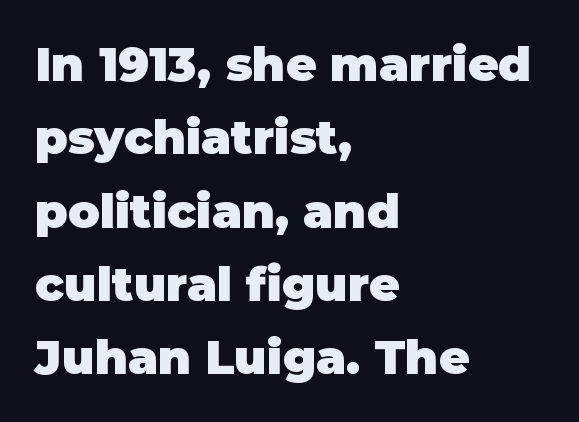
On the weight axis this lands at bold, roughly 700. Vertical spacing — default. A bare baseline throughout the passage. The rag falls on the right side of this text block. Style check: upright. This is sans-serif lettering, the kind often seen on screens and signage.
